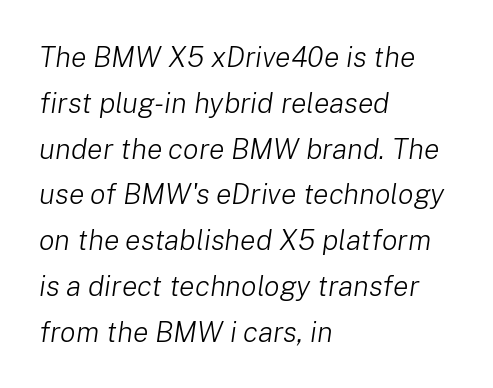
The compositor pushed each line to the left boundary. These glyphs show unthickened strokes, regular width or finer. The vertical gap from one line to the next is medium. This rendering leaves character spacing at its baseline value.
